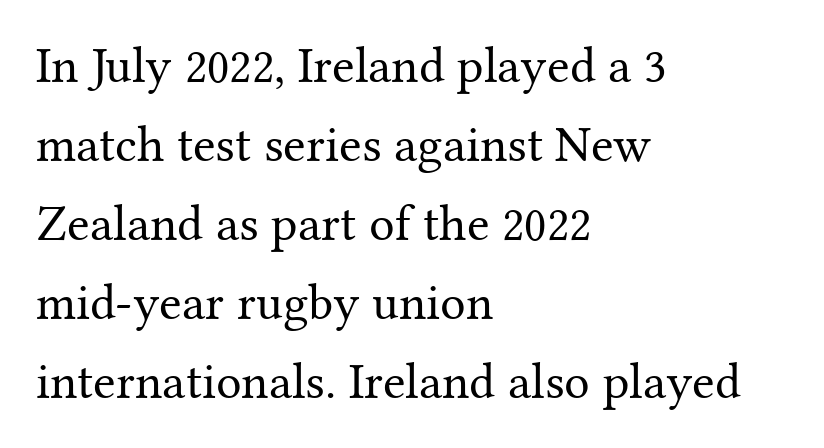
This is the regular roman posture of the typeface. How are the letters spaced? Ordinarily, with no added tracking. Quick note: interline space is typical. This reads as an unemphasized weight, regular at the heaviest. Where is the straight margin? On the left.
